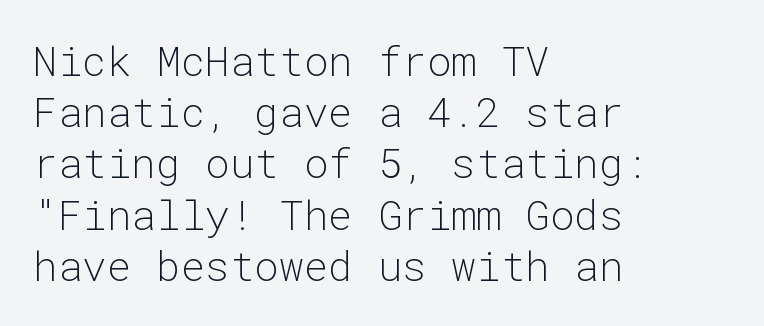
{"serif": "no", "italic": "no", "bold": "no", "weight": "light", "width": "normal", "stroke_contrast": "low", "x_height": "medium", "monospaced": "yes", "underline": "no", "align": "left", "line_spacing": "normal", "line_spacing_ratio": 1.25, "letter_spacing": "normal", "letter_spacing_em": 0.0, "glyph_px": 41}
